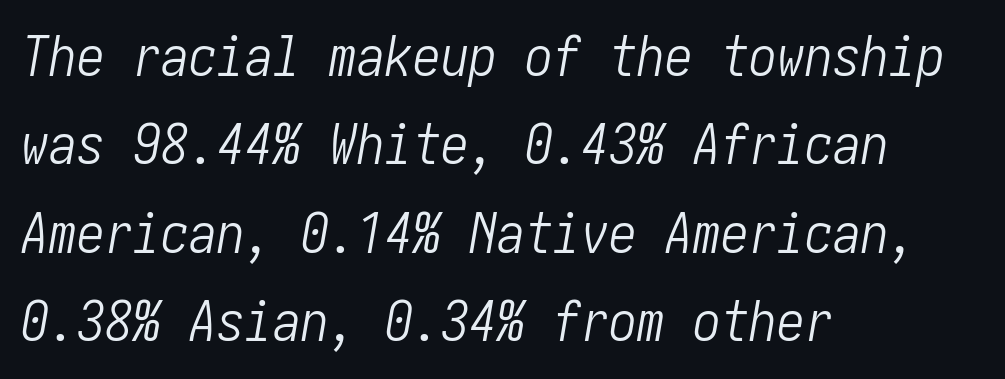
{"italic": "yes", "lean": "right", "slant_degrees": 10, "bold": "no", "weight": "light", "width": "condensed", "stroke_contrast": "low", "x_height": "medium", "underline": "no", "align": "left", "line_spacing": "normal", "line_spacing_ratio": 1.58, "letter_spacing": "normal", "letter_spacing_em": 0.0, "glyph_px": 56}
